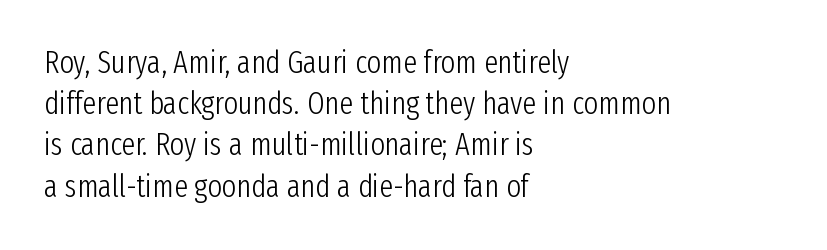
The image shows 31 px light, condensed sans-serif type, upright; set left-aligned, normal line spacing (1.33x), normal letter spacing, not underlined; low stroke contrast and a medium x-height.
